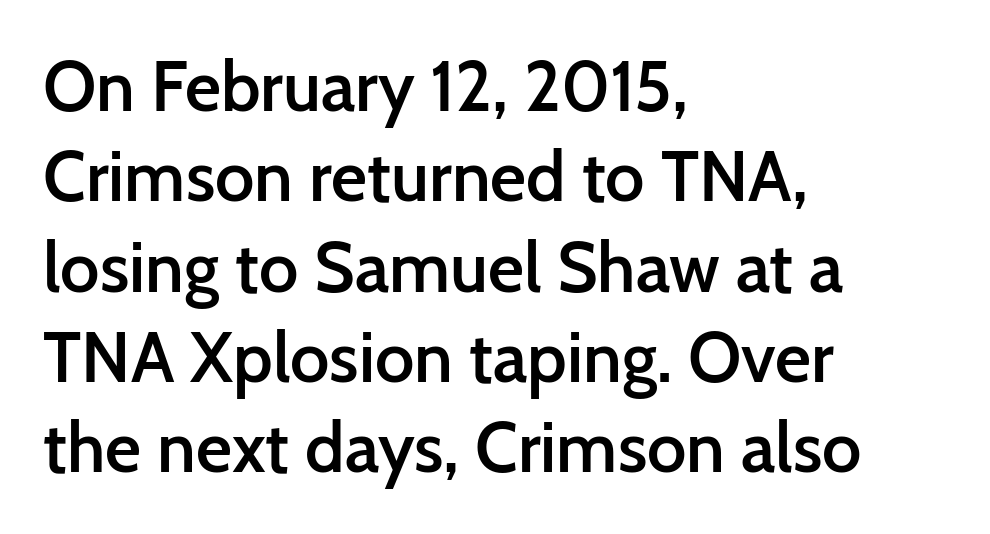
{"serif": "no", "italic": "no", "bold": "semi", "weight": "semibold", "width": "normal", "stroke_contrast": "low", "x_height": "medium", "monospaced": "no", "underline": "no", "align": "left", "line_spacing": "normal", "line_spacing_ratio": 1.29, "letter_spacing": "normal", "letter_spacing_em": 0.0, "glyph_px": 70}
